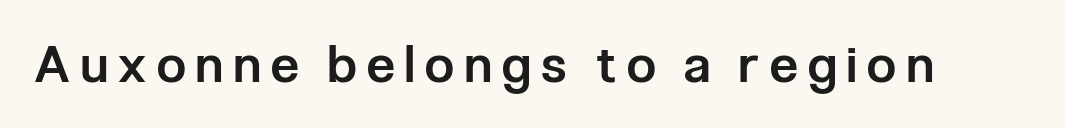
{"serif": "no", "italic": "no", "bold": "semi", "weight": "semibold", "width": "condensed", "stroke_contrast": "low", "x_height": "medium", "monospaced": "no", "underline": "no", "letter_spacing": "wide", "letter_spacing_em": 0.21, "glyph_px": 51}
